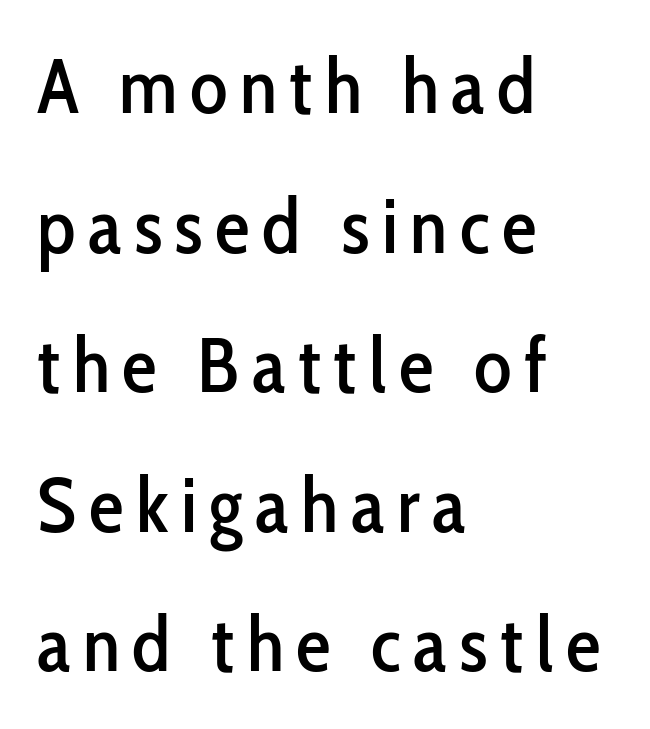
Q: Is the text italic (slanted)? A: No, it is upright.
Q: Is the typeface a serif or a sans-serif typeface? A: Sans-serif.
Q: Is the text underlined? A: No.
Q: How is the paragraph aligned? A: Left-aligned.
Q: Width (condensed, normal, or wide)? A: Condensed.
Q: Stroke contrast? A: Low.
Q: x-height? A: Medium.
Q: Monospaced? A: No.
